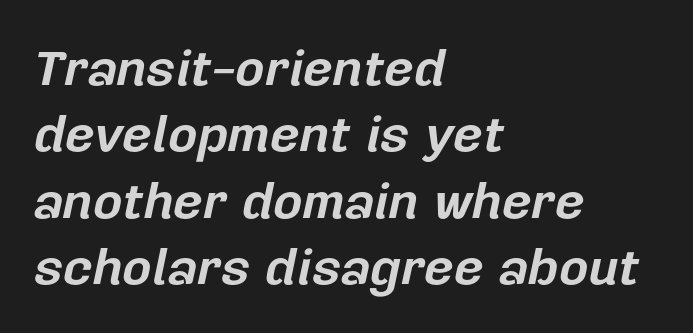
The image shows 51 px bold type, italic (leaning right); set left-aligned, normal line spacing (1.3x), normal letter spacing, not underlined; low stroke contrast and a medium x-height.
